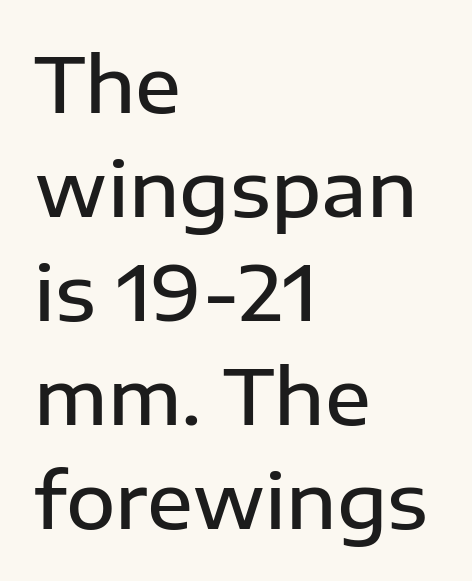
{"serif": "no", "italic": "no", "bold": "semi", "weight": "semibold", "width": "normal", "stroke_contrast": "low", "x_height": "medium", "monospaced": "no", "underline": "no", "align": "left", "line_spacing": "normal", "line_spacing_ratio": 1.37, "letter_spacing": "normal", "letter_spacing_em": 0.0, "glyph_px": 76}
